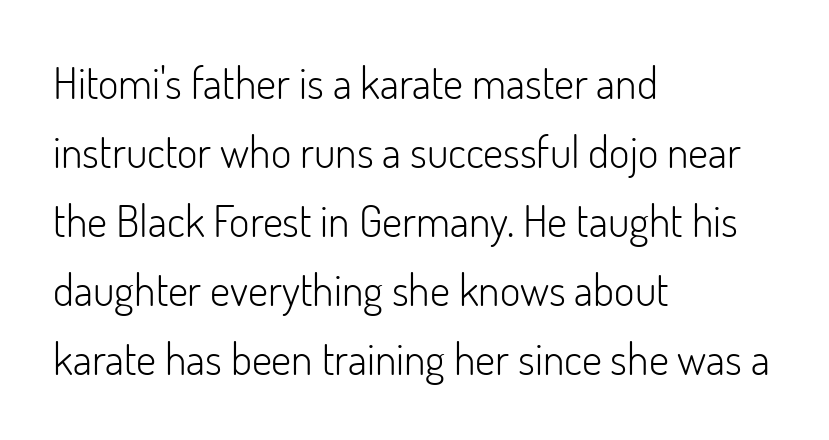
{"serif": "no", "italic": "no", "bold": "no", "weight": "light", "width": "normal", "stroke_contrast": "low", "x_height": "small", "monospaced": "no", "underline": "no", "align": "left", "line_spacing": "normal", "line_spacing_ratio": 1.57, "letter_spacing": "normal", "letter_spacing_em": 0.0, "glyph_px": 44}
